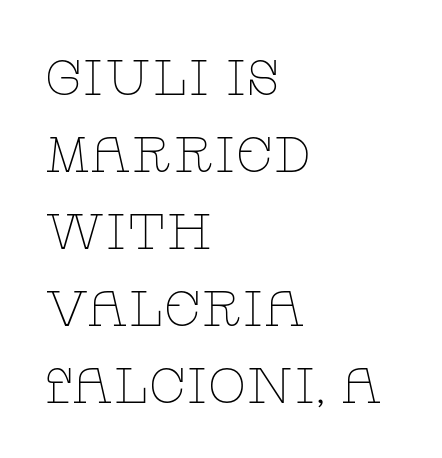
{"serif": "yes", "italic": "no", "bold": "no", "weight": "thin", "width": "wide", "stroke_contrast": "low", "x_height": "large", "monospaced": "no", "underline": "no", "align": "left", "line_spacing": "normal", "line_spacing_ratio": 1.54, "letter_spacing": "normal", "letter_spacing_em": 0.0, "glyph_px": 50}
